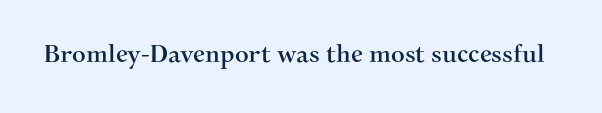
Q: Is the text italic (slanted)? A: No, it is upright.
Q: Is the text underlined? A: No.
Q: Is the spacing between letters normal or unusually wide? A: Normal.
